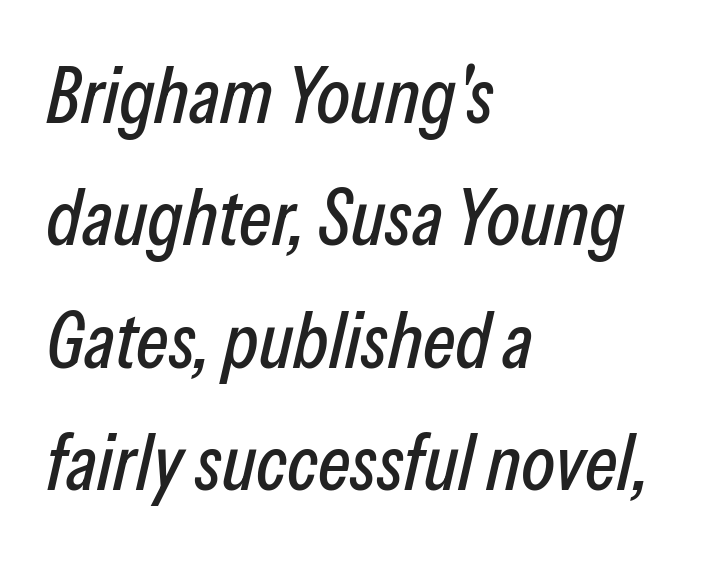
{"italic": "yes", "lean": "right", "slant_degrees": 13, "width": "condensed", "stroke_contrast": "low", "x_height": "medium", "monospaced": "no", "underline": "no", "align": "left", "line_spacing": "normal", "line_spacing_ratio": 1.57, "letter_spacing": "normal", "letter_spacing_em": 0.0, "glyph_px": 78}
